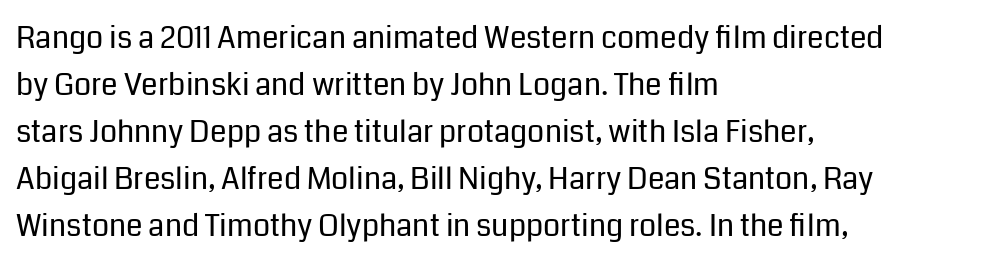
Spacing between characters is what you'd get straight out of the box. Underlining? Definitely not there. Line beginnings align vertically; line endings do not. Posture: straight, roman, zero tilt.
